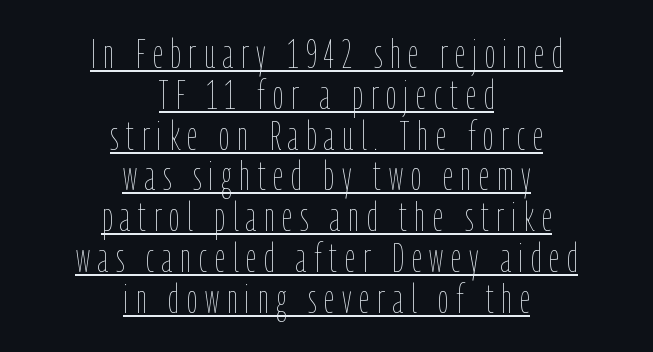
Q: Is the text bold? A: No.
Q: Is the text italic (slanted)? A: No, it is upright.
Q: Is the text underlined? A: Yes.
Q: How is the paragraph aligned? A: Centered.
Q: Is the spacing between letters normal or unusually wide? A: Unusually wide.
Q: Is the spacing between lines tight, normal or loose? A: Tight.
Q: Width (condensed, normal, or wide)? A: Condensed.
Q: Stroke contrast? A: Low.
Q: x-height? A: Medium.
Q: Monospaced? A: No.
